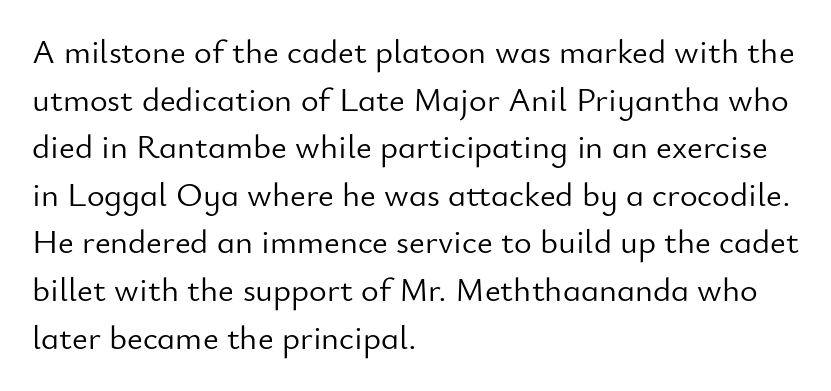
The image shows 34 px light sans-serif type, upright; set left-aligned, normal line spacing (1.4x), normal letter spacing, not underlined; low stroke contrast and a small x-height.
